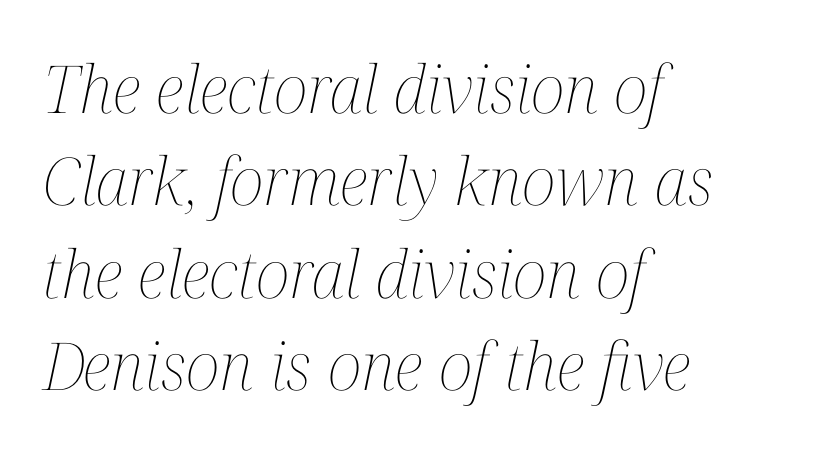
{"italic": "yes", "lean": "right", "slant_degrees": 12, "bold": "no", "weight": "thin", "width": "condensed", "stroke_contrast": "medium", "x_height": "medium", "monospaced": "no", "underline": "no", "align": "left", "line_spacing": "normal", "line_spacing_ratio": 1.4, "letter_spacing": "normal", "letter_spacing_em": 0.0, "glyph_px": 66}
